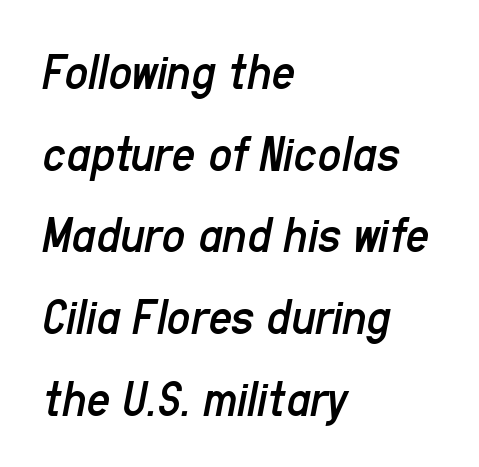
Q: Is the text bold? A: No.
Q: Is the text italic (slanted)? A: Yes, it leans right by about 11 degrees.
Q: Is the text underlined? A: No.
Q: How is the paragraph aligned? A: Left-aligned.
Q: Is the spacing between letters normal or unusually wide? A: Normal.
Q: Is the spacing between lines tight, normal or loose? A: Normal.
Q: Width (condensed, normal, or wide)? A: Condensed.
Q: Stroke contrast? A: Low.
Q: x-height? A: Medium.
Q: Monospaced? A: No.
